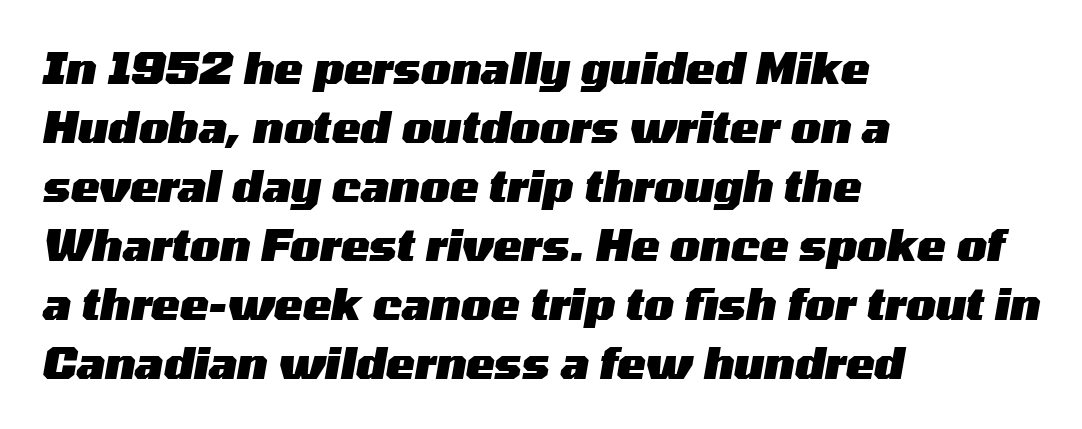
The gaps between neighbouring characters are ordinary and unremarkable. These lines carry a lot of weight — the face is fully bold. Is there much room between lines? A standard amount, neither cramped nor airy. This sample is left-justified, so line endings fall wherever the words run out. In terms of posture, this sample is oblique.
